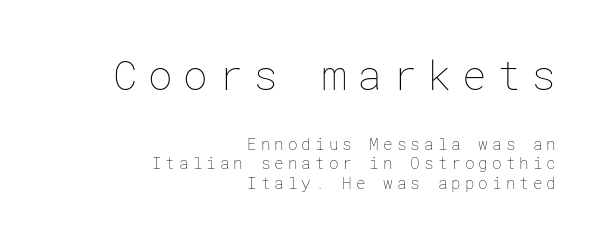
The image shows 41 px thin type, upright; set right-aligned, line spacing 1.24x, unusually wide letter spacing (+0.25 em), not underlined; the first (top) block is 2.56x larger; low stroke contrast and a medium x-height.
